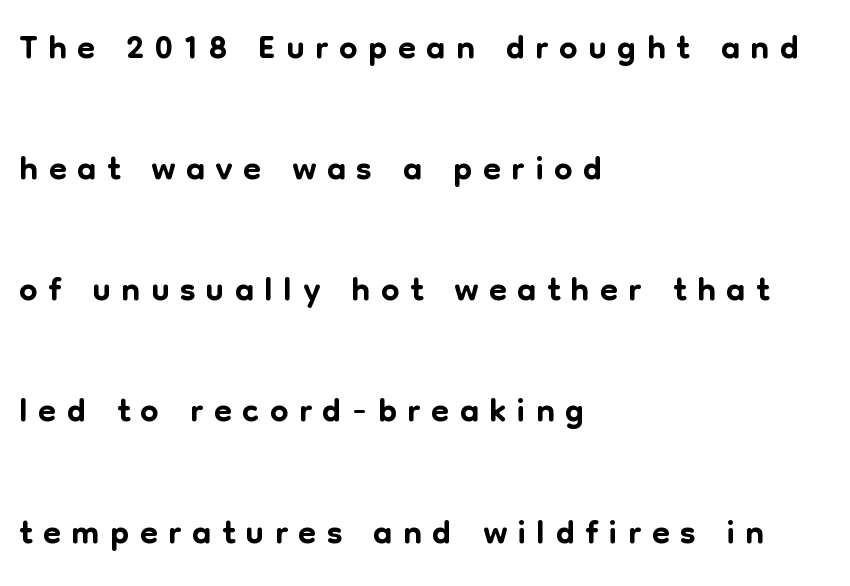
The image shows 52 px sans-serif type, upright; set left-aligned, loose line spacing (2.33x), unusually wide letter spacing (+0.2 em), not underlined; low stroke contrast and a medium x-height.
